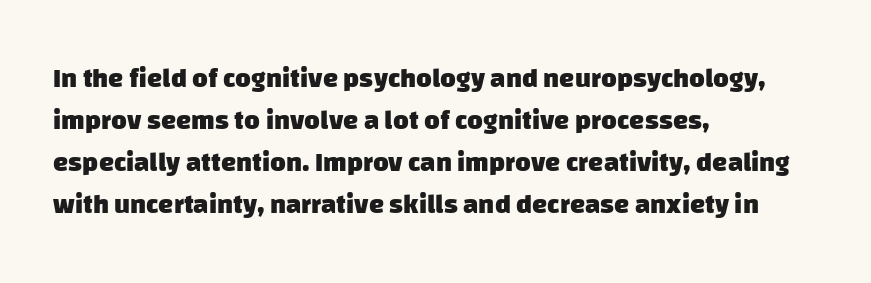
{"bold": "yes", "underline": "no", "align": "left", "line_spacing": "normal", "line_spacing_ratio": 1.55, "letter_spacing": "normal", "letter_spacing_em": 0.0, "glyph_px": 27}
